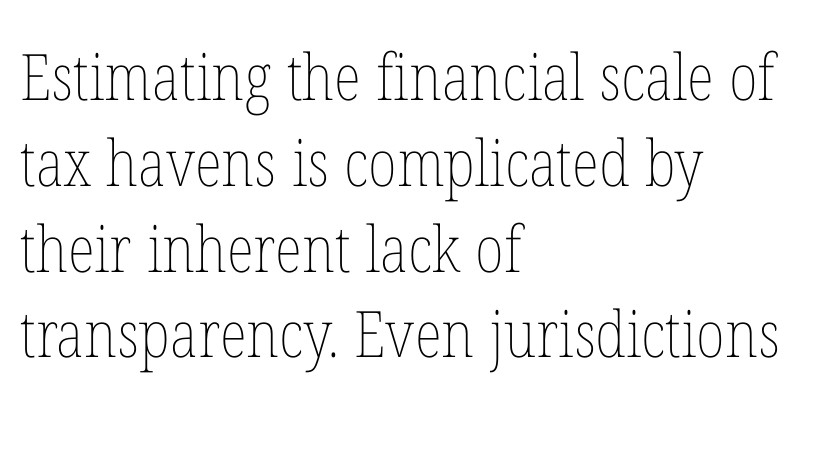
{"italic": "no", "bold": "no", "weight": "thin", "width": "condensed", "stroke_contrast": "low", "x_height": "medium", "monospaced": "no", "underline": "no", "align": "left", "line_spacing": "normal", "line_spacing_ratio": 1.34, "letter_spacing": "normal", "letter_spacing_em": 0.0, "glyph_px": 64}
